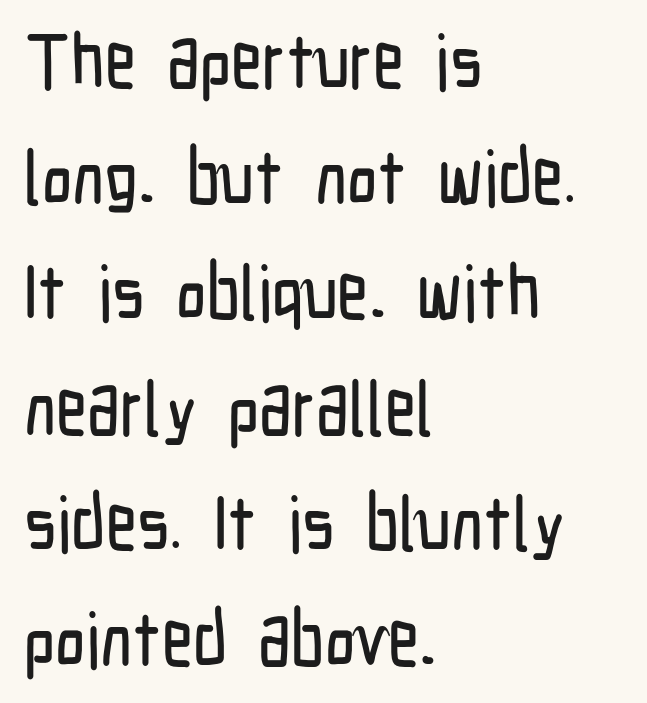
The image shows 76 px condensed sans-serif type, upright; set left-aligned, normal line spacing (1.52x), normal letter spacing, not underlined; low stroke contrast and a medium x-height.
